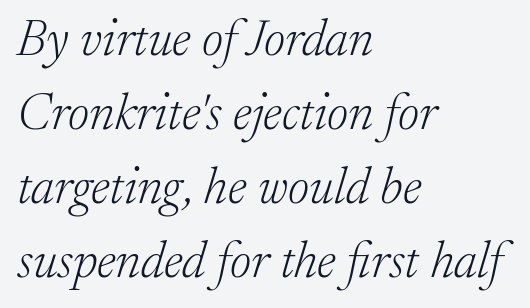
Q: Is the text bold? A: No.
Q: Is the text italic (slanted)? A: Yes, it leans right by about 17 degrees.
Q: Is the typeface a serif or a sans-serif typeface? A: Serif.
Q: Is the text underlined? A: No.
Q: How is the paragraph aligned? A: Left-aligned.
Q: Is the spacing between letters normal or unusually wide? A: Normal.
Q: Is the spacing between lines tight, normal or loose? A: Normal.
Q: Width (condensed, normal, or wide)? A: Normal.
Q: Stroke contrast? A: Low.
Q: x-height? A: Medium.
Q: Monospaced? A: No.
